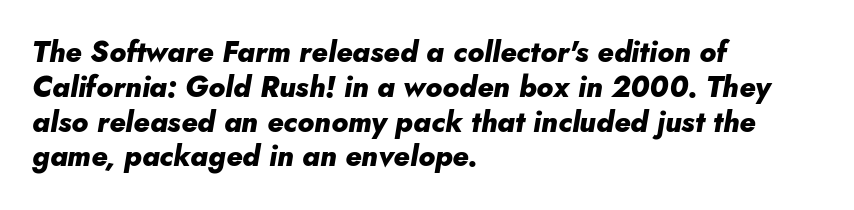
The image shows 29 px heavy type, italic (leaning right); set left-aligned, line spacing 1.2x, normal letter spacing, not underlined; low stroke contrast and a small x-height.
